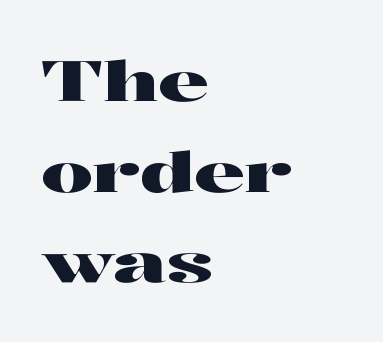
Q: Is the text italic (slanted)? A: No, it is upright.
Q: Is the typeface a serif or a sans-serif typeface? A: Serif.
Q: Is the text underlined? A: No.
Q: How is the paragraph aligned? A: Left-aligned.
Q: Is the spacing between letters normal or unusually wide? A: Normal.
Q: Is the spacing between lines tight, normal or loose? A: Normal.
Q: Width (condensed, normal, or wide)? A: Wide.
Q: Stroke contrast? A: High.
Q: x-height? A: Medium.
Q: Monospaced? A: No.
